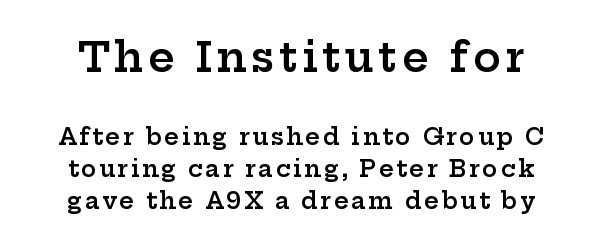
Nope, not italic — everything's standing straight. This rendering employs a face with finishing strokes, i.e., a serif. Words float on clear page, feet unadorned. The face used here is a semibold: visibly heavier than regular, lighter than bold.
